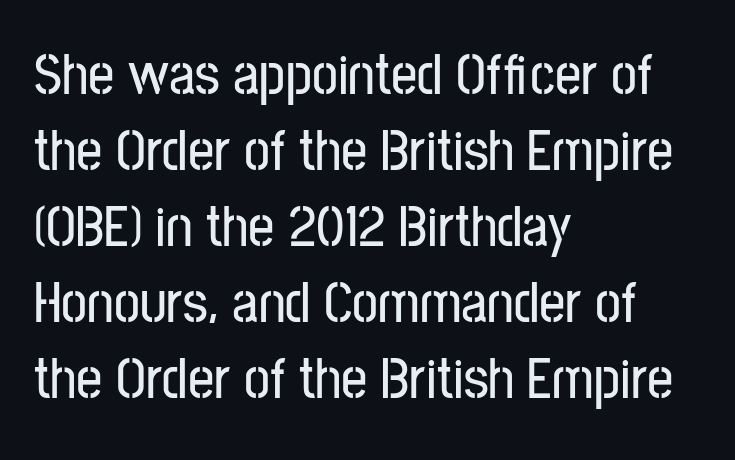
{"serif": "no", "italic": "no", "width": "condensed", "stroke_contrast": "low", "x_height": "medium", "monospaced": "no", "underline": "no", "align": "left", "line_spacing": "normal", "line_spacing_ratio": 1.31, "letter_spacing": "normal", "letter_spacing_em": 0.0, "glyph_px": 58}
